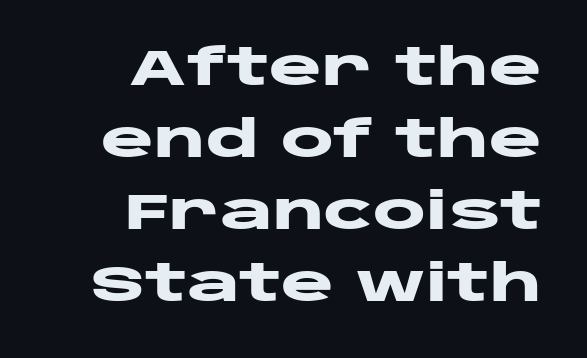
Spacing verdict: proportional, widths tailored to each character. The lines sit at an ordinary, default distance from one another. Where is the straight margin? On the right. The specimen reads as upright at a glance. Observe the absence of serifs on each vertical stroke in this sample.
